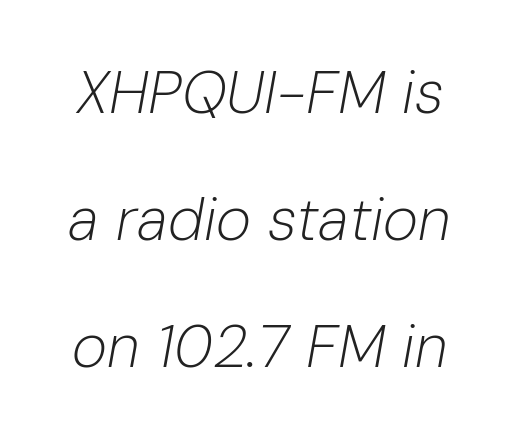
Q: Is the text bold? A: No.
Q: Is the text italic (slanted)? A: Yes, it leans right by about 10 degrees.
Q: Is the text underlined? A: No.
Q: Is the spacing between letters normal or unusually wide? A: Normal.
Q: Is the spacing between lines tight, normal or loose? A: Loose.
Q: Width (condensed, normal, or wide)? A: Normal.
Q: Stroke contrast? A: Low.
Q: x-height? A: Medium.
Q: Monospaced? A: No.
